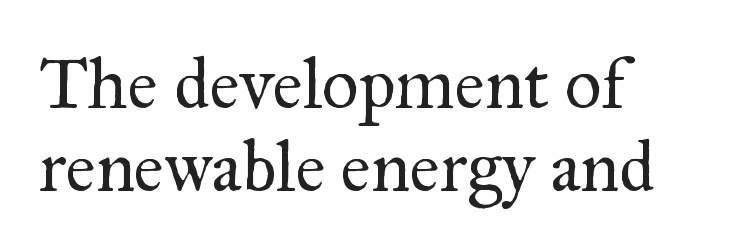
The image shows 72 px regular-weight serif type, upright; set left-aligned, tight line spacing (1.15x), normal letter spacing, not underlined; medium stroke contrast and a small x-height.
